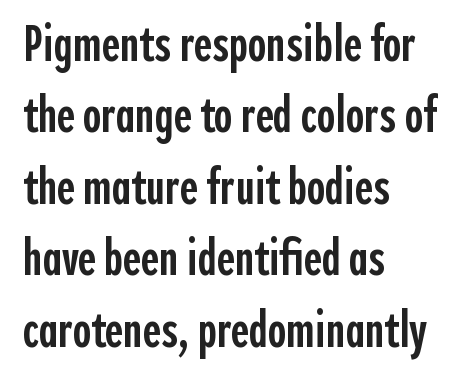
{"serif": "no", "italic": "no", "bold": "semi", "weight": "semibold", "width": "condensed", "x_height": "medium", "monospaced": "no", "underline": "no", "align": "left", "line_spacing": "normal", "line_spacing_ratio": 1.43, "letter_spacing": "normal", "letter_spacing_em": 0.0, "glyph_px": 50}
